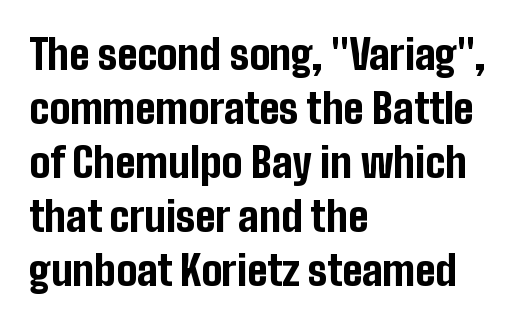
{"serif": "no", "italic": "no", "bold": "yes", "weight": "bold", "width": "condensed", "stroke_contrast": "low", "x_height": "medium", "monospaced": "no", "underline": "no", "align": "left", "line_spacing": "normal", "line_spacing_ratio": 1.32, "letter_spacing": "normal", "letter_spacing_em": 0.0, "glyph_px": 41}
